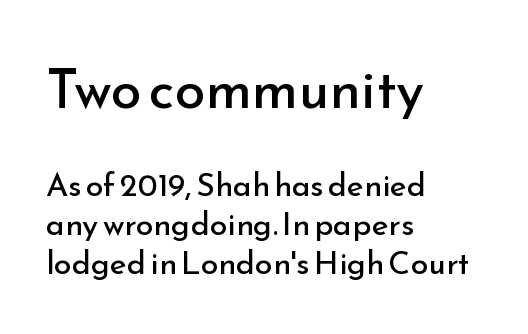
A light-to-regular cut is what we see here. Characters remain perfectly vertical along every line. Caption: upper text group enlarged, lower text group reduced. The rendering shows plain stroke endings on the letterforms — a sans-serif design. Is this a fixed-width face? No — the glyphs have proportional, varying widths. Glance below the letters and you will spot only blank space.
